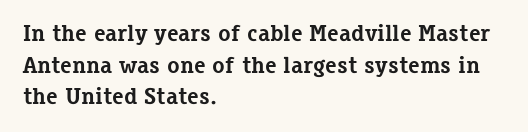
Q: Is the text bold? A: Yes.
Q: Is the text italic (slanted)? A: No, it is upright.
Q: Is the text underlined? A: No.
Q: How is the paragraph aligned? A: Left-aligned.
Q: Is the spacing between letters normal or unusually wide? A: Normal.
Q: Is the spacing between lines tight, normal or loose? A: Normal.
